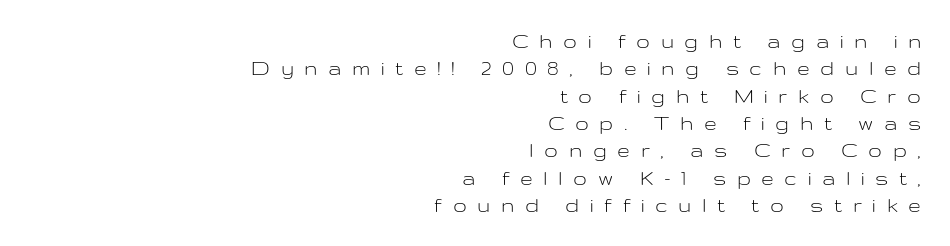
These lines have a slow, spaced-out rhythm from letter to letter. Each row of text sits above clean, open space. The letters stand upright; this is a roman face. Weight: in the light-to-regular range. The ragged edge is on the left, which tells us the setting is flush right.
